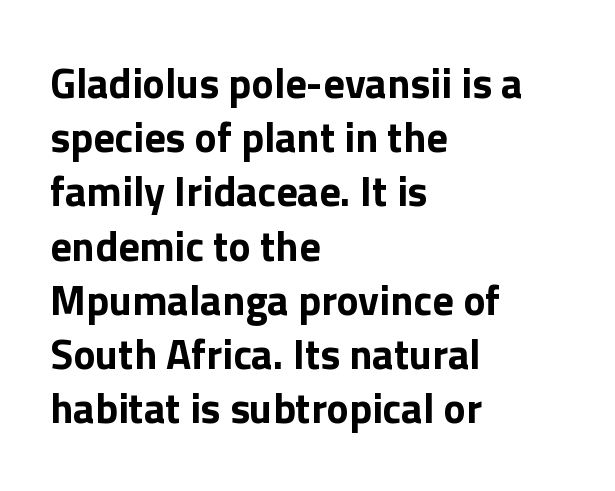
The image shows 42 px bold sans-serif type, upright; set left-aligned, normal line spacing (1.29x), normal letter spacing, not underlined; a medium x-height.
